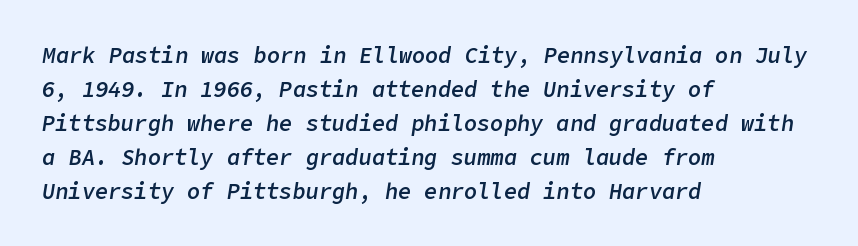
Q: Is the text bold? A: Semi-bold.
Q: Is the text italic (slanted)? A: Yes, it leans right by about 9 degrees.
Q: Is the text underlined? A: No.
Q: How is the paragraph aligned? A: Left-aligned.
Q: Is the spacing between letters normal or unusually wide? A: Normal.
Q: Is the spacing between lines tight, normal or loose? A: Normal.
